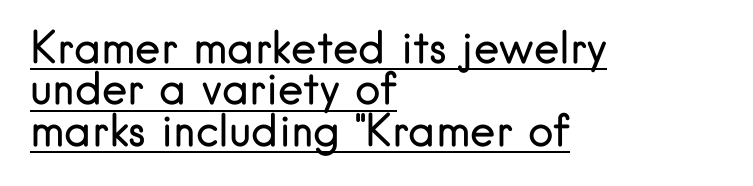
The letters stand upright; this is a roman face. The passage shown is not bold in any degree. This is underlined copy, the kind a proofreader might mark for attention. The rendering anchors every line to the left-hand side.
